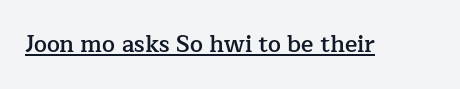
The image shows 23 px text type, upright; set normal letter spacing, underlined.
